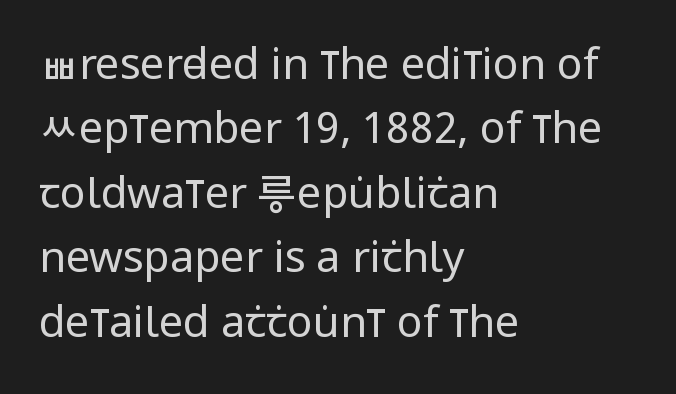
{"serif": "no", "italic": "no", "bold": "no", "weight": "regular", "width": "condensed", "stroke_contrast": "low", "x_height": "large", "monospaced": "no", "underline": "no", "align": "left", "line_spacing": "normal", "line_spacing_ratio": 1.5, "letter_spacing": "normal", "letter_spacing_em": 0.0, "glyph_px": 43}
